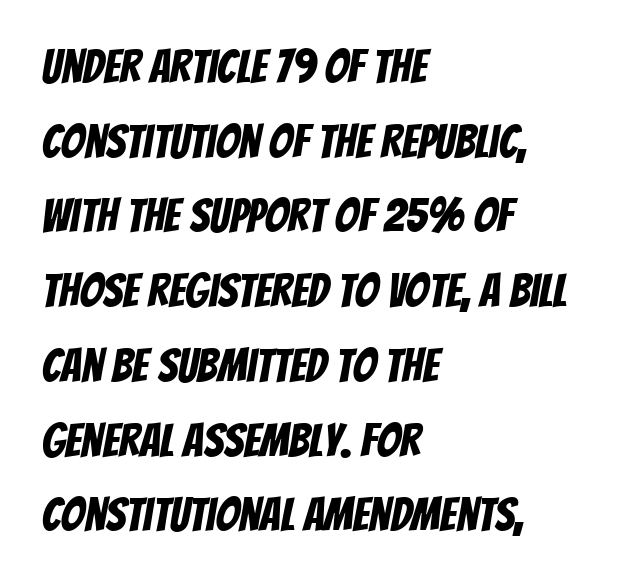
You could call the tracking neutral — neither tight nor loose. Unlike a traditional serif, this face leaves its strokes unadorned. The face used here is proportionally spaced, like ordinary book or web type. Visually the block forms a straight wall on the left and a jagged coastline on the right. Leading matches the norm, producing a regular column. Quick note: underline off.
